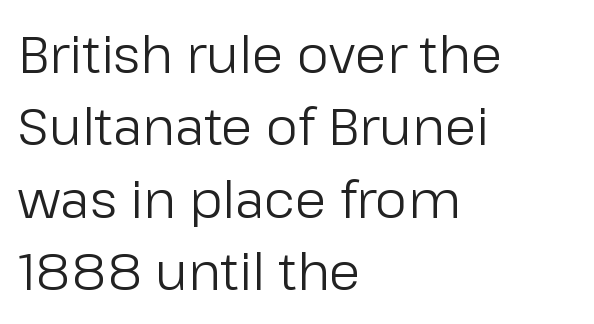
The image shows 51 px regular-weight sans-serif type, upright; set left-aligned, normal line spacing (1.42x), normal letter spacing, not underlined; low stroke contrast and a medium x-height.
